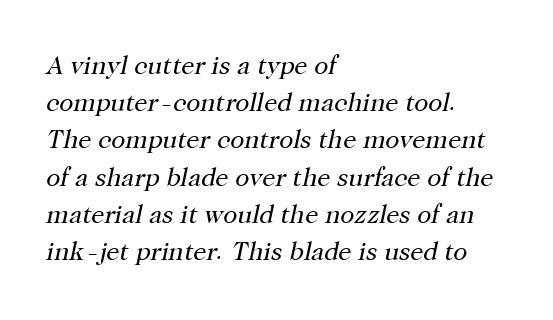
The image shows 26 px text type, italic (leaning right); set left-aligned, normal line spacing (1.43x), normal letter spacing, not underlined.
